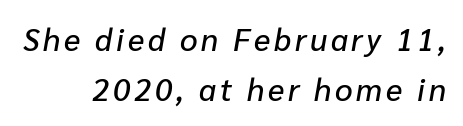
The image shows 31 px text type, italic (leaning right); set right-aligned, normal line spacing (1.6x), not underlined; low stroke contrast and a medium x-height.
